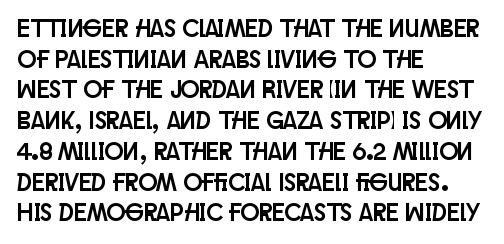
Which margin do the lines hug? The left one — the right edge is uneven. Bare-footed words on every line. Here the glyphs are tracked normally, forming tight word shapes. Does the lettering tilt? It doesn't — this is upright.
